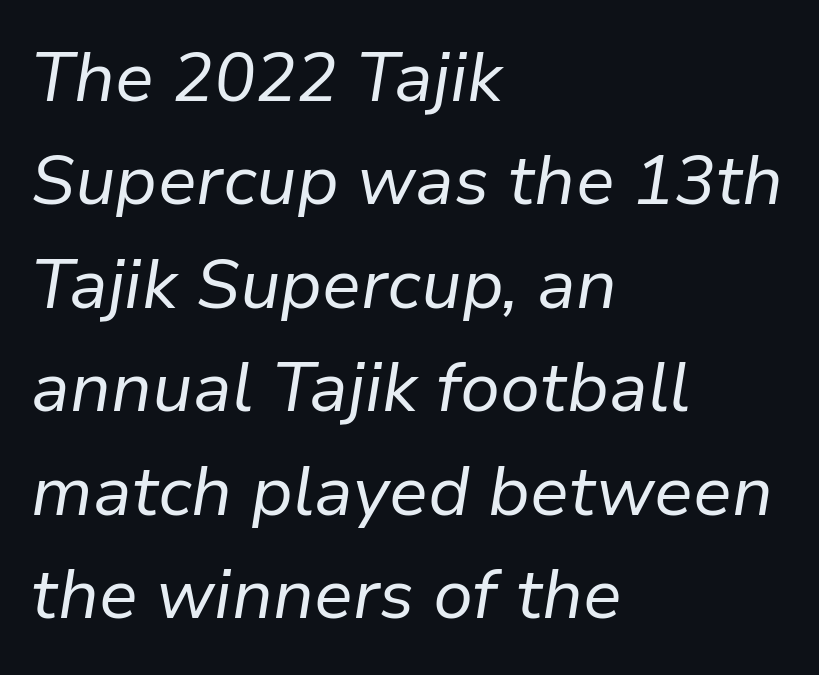
A bare baseline throughout the passage. This sample uses an oblique cut, with every glyph tilted off the vertical. Caption: multi-line text, flush left, ragged right. Students, note that the glyphs here touch the page at normal intervals. These glyphs show unthickened strokes, regular width or finer. A typesetter would call this proportional, since set widths differ per character.
